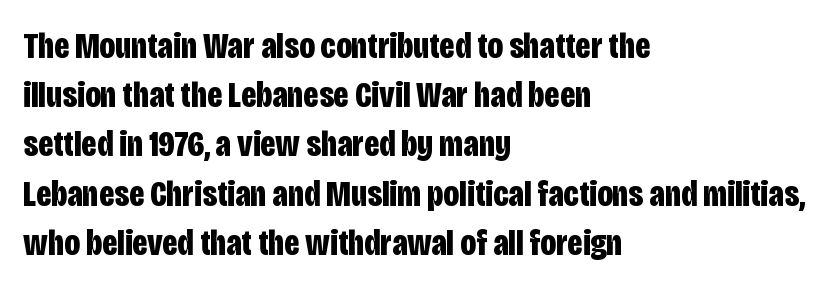
{"serif": "no", "italic": "no", "bold": "yes", "weight": "bold", "width": "condensed", "stroke_contrast": "low", "x_height": "large", "monospaced": "no", "underline": "no", "align": "left", "line_spacing": "normal", "line_spacing_ratio": 1.33, "letter_spacing": "normal", "letter_spacing_em": 0.0, "glyph_px": 37}
